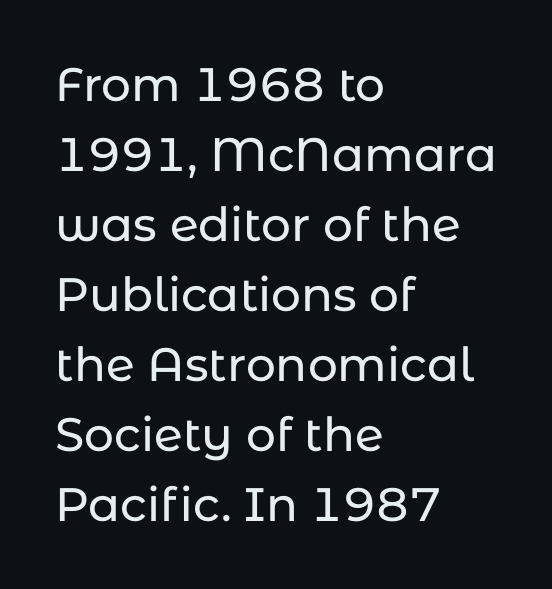
{"serif": "no", "italic": "no", "width": "normal", "stroke_contrast": "low", "x_height": "medium", "monospaced": "no", "underline": "no", "align": "left", "line_spacing": "normal", "line_spacing_ratio": 1.49, "letter_spacing": "normal", "letter_spacing_em": 0.0, "glyph_px": 47}
